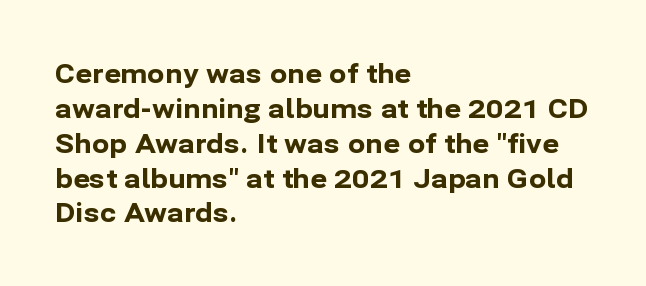
Q: Is the text bold? A: Yes.
Q: Is the text italic (slanted)? A: No, it is upright.
Q: Is the text underlined? A: No.
Q: How is the paragraph aligned? A: Left-aligned.
Q: Is the spacing between letters normal or unusually wide? A: Normal.
Q: Is the spacing between lines tight, normal or loose? A: Normal.
